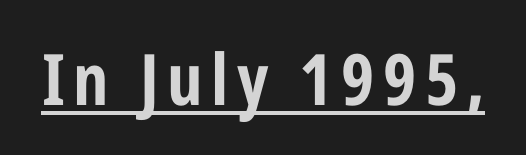
{"serif": "no", "italic": "no", "bold": "yes", "weight": "bold", "width": "condensed", "stroke_contrast": "low", "x_height": "medium", "monospaced": "no", "underline": "yes", "glyph_px": 71}
